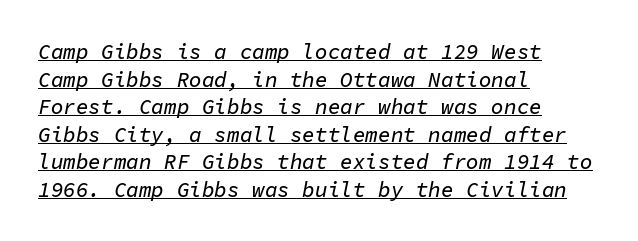
{"italic": "yes", "lean": "right", "slant_degrees": 11, "underline": "yes", "align": "left", "line_spacing": "normal", "line_spacing_ratio": 1.31, "letter_spacing": "normal", "letter_spacing_em": 0.0, "glyph_px": 21}
